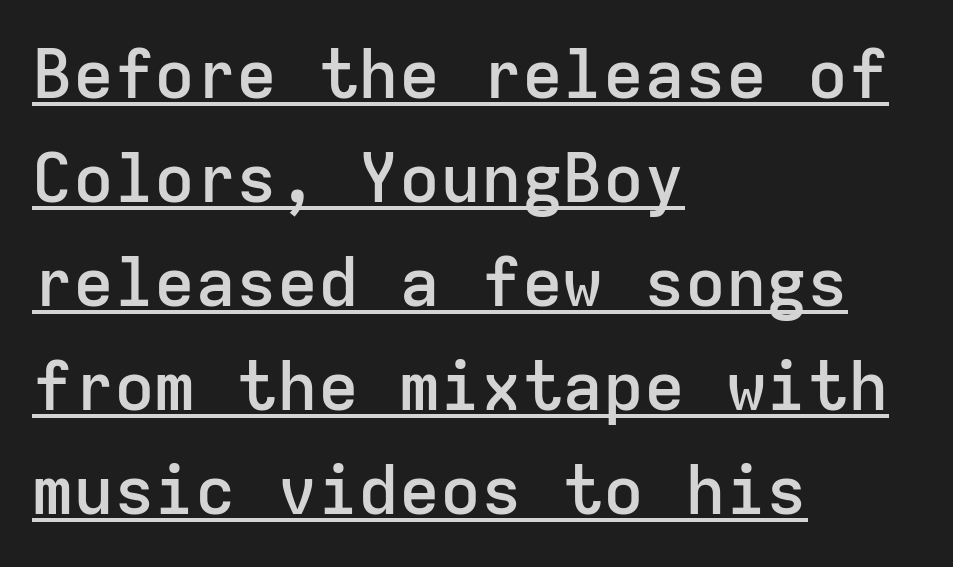
Q: Is the text bold? A: Semi-bold.
Q: Is the text italic (slanted)? A: No, it is upright.
Q: Is the typeface a serif or a sans-serif typeface? A: Sans-serif.
Q: Is the text underlined? A: Yes.
Q: How is the paragraph aligned? A: Left-aligned.
Q: Is the spacing between letters normal or unusually wide? A: Normal.
Q: Is the spacing between lines tight, normal or loose? A: Normal.
Q: Width (condensed, normal, or wide)? A: Normal.
Q: Stroke contrast? A: Low.
Q: x-height? A: Medium.
Q: Monospaced? A: Yes.
